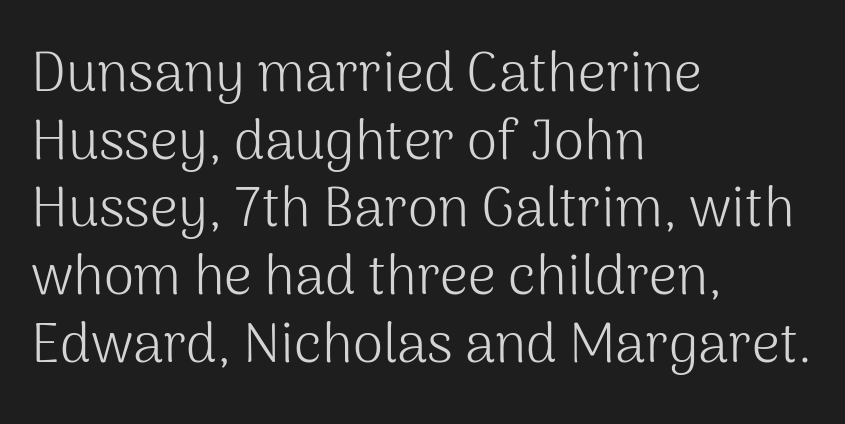
The image shows 55 px light sans-serif type, upright; set left-aligned, line spacing 1.23x, normal letter spacing, not underlined; medium stroke contrast and a medium x-height.
